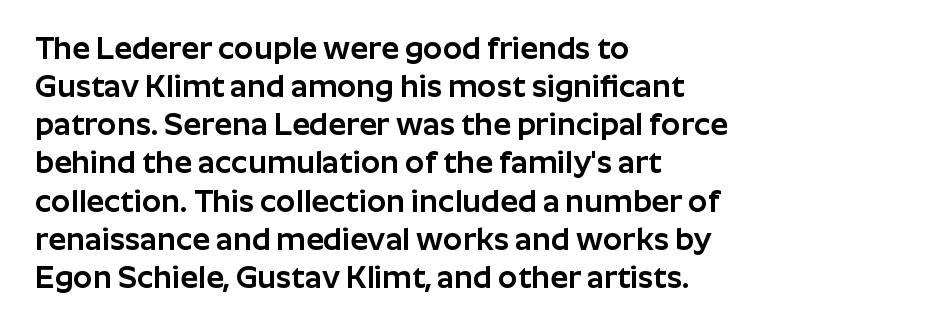
Typographically, this falls in the sans-serif category. Descenders are the only things crossing below the line. No extra tracking has been applied to these lines. These lines are rendered in a variable-pitch font.
